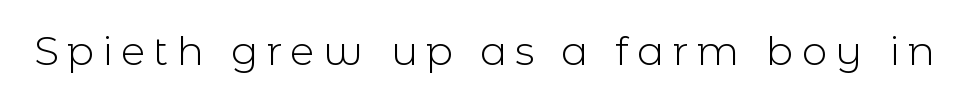
The image shows 40 px light sans-serif type, upright; set unusually wide letter spacing (+0.21 em), not underlined; a medium x-height.
